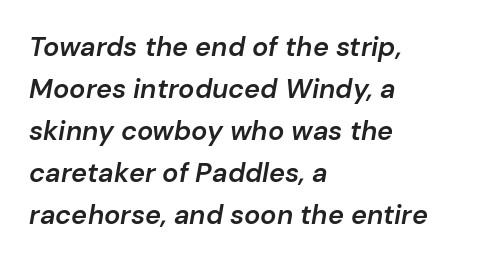
Q: Is the text bold? A: Semi-bold.
Q: Is the text italic (slanted)? A: Yes, it leans right by about 10 degrees.
Q: Is the text underlined? A: No.
Q: How is the paragraph aligned? A: Left-aligned.
Q: Is the spacing between letters normal or unusually wide? A: Normal.
Q: Is the spacing between lines tight, normal or loose? A: Normal.
